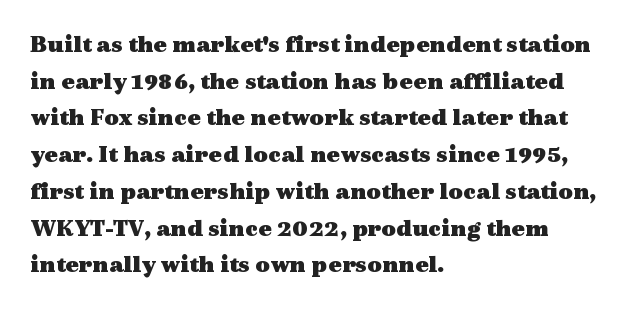
Q: Is the text bold? A: Yes.
Q: Is the text italic (slanted)? A: No, it is upright.
Q: Is the text underlined? A: No.
Q: How is the paragraph aligned? A: Left-aligned.
Q: Is the spacing between letters normal or unusually wide? A: Normal.
Q: Is the spacing between lines tight, normal or loose? A: Normal.
